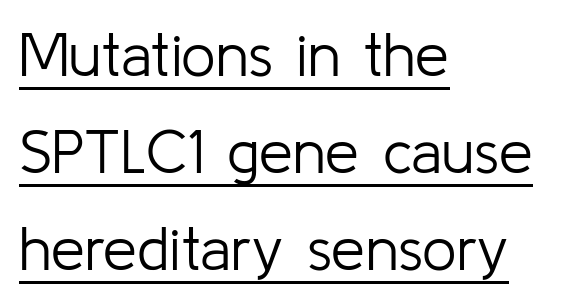
Q: Is the text bold? A: No.
Q: Is the text italic (slanted)? A: No, it is upright.
Q: Is the typeface a serif or a sans-serif typeface? A: Sans-serif.
Q: Is the text underlined? A: Yes.
Q: How is the paragraph aligned? A: Left-aligned.
Q: Is the spacing between letters normal or unusually wide? A: Normal.
Q: Is the spacing between lines tight, normal or loose? A: Normal.
Q: Width (condensed, normal, or wide)? A: Normal.
Q: Stroke contrast? A: Low.
Q: x-height? A: Medium.
Q: Monospaced? A: No.
